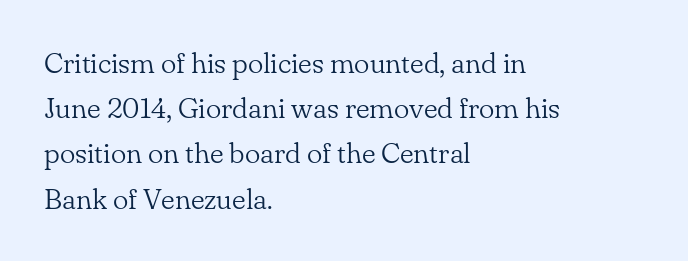
Underlining? Definitely not there. You could call the tracking neutral — neither tight nor loose. This sample uses an upright cut, with every glyph sitting square on the baseline. Casual observation: everything's shoved over to the left. Check where the strokes stop: tiny serifs finish them off.
